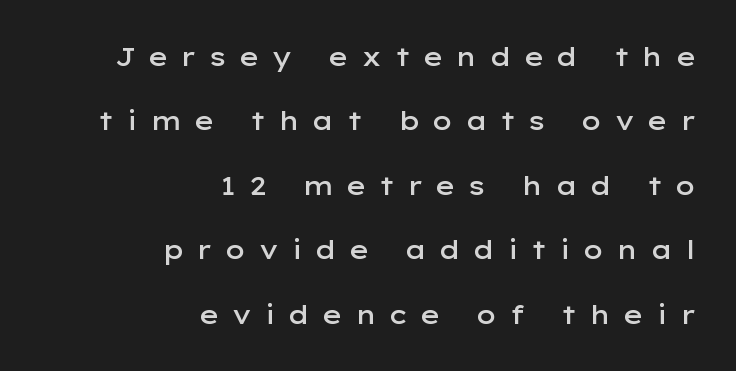
The image shows 26 px text type, upright; set right-aligned, loose line spacing (2.48x), unusually wide letter spacing (+0.48 em), not underlined.
